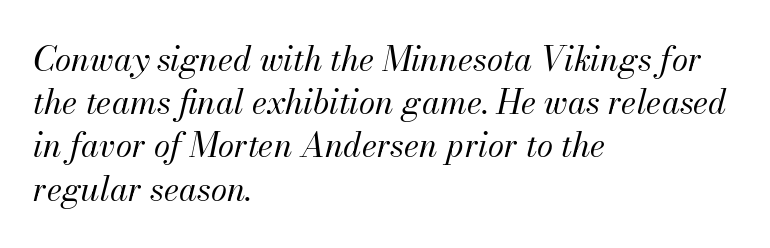
Horizontally, the lines are justified to the leading edge only. Does the lettering tilt? It does — this is italic. Clear beneath every line of the passage. The gaps between neighbouring characters are ordinary and unremarkable. No chunkiness to these letters — they're not bold. Character widths vary here, with narrow letters taking less room than wide ones.
